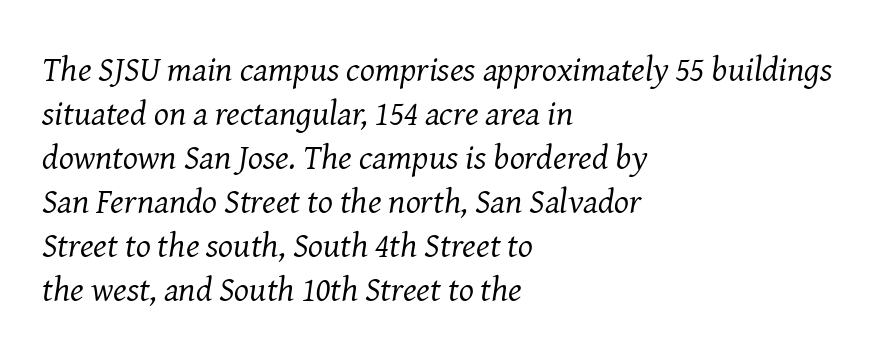
The image shows 35 px regular-weight serif type, italic (leaning right); set left-aligned, normal line spacing (1.26x), normal letter spacing, not underlined; medium stroke contrast and a medium x-height.
